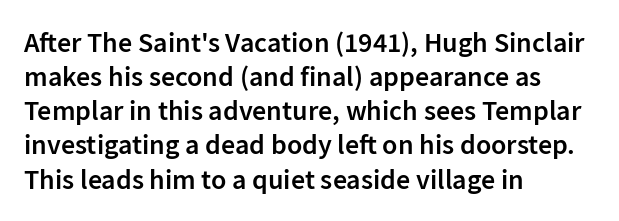
Rendered with straight, roman letterforms. Between one letter and the next there's only the usual sliver of space. I'd describe the lettering as semibold — firm but not a full bold. Descenders hang freely into open space. The rendering anchors every line to the left-hand side. Here the designer chose a conventional face with non-uniform glyph widths.
